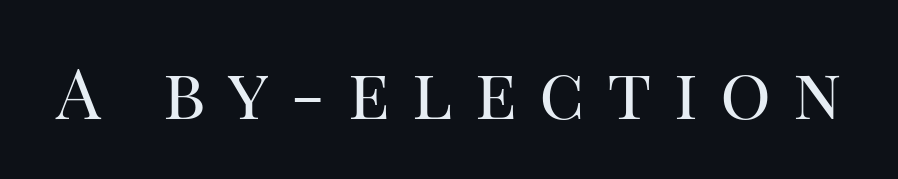
The image shows 71 px regular-weight serif type, upright; set unusually wide letter spacing (+0.31 em), not underlined; high stroke contrast and a large x-height.
